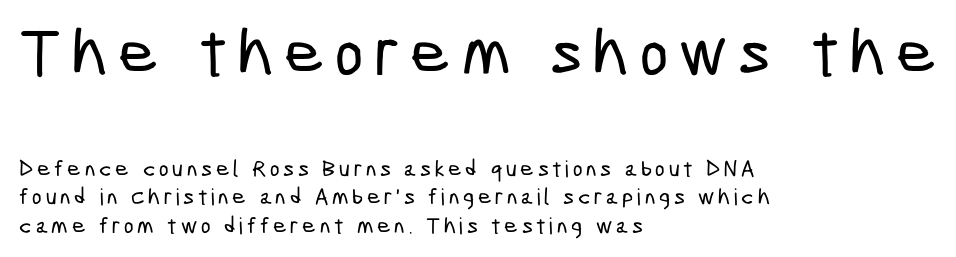
The image shows 68 px condensed sans-serif type; set left-aligned, line spacing 1.23x, not underlined; the first (top) block is 2.96x larger; low stroke contrast and a medium x-height.
